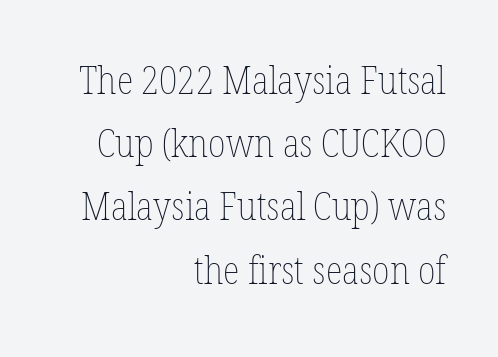
Honestly, the letter spacing is just normal — you wouldn't notice it. The space directly below the letters is spotless. The lines in this sample share a right terminus and differ only in where they begin. Notice how descenders clear the ascenders below comfortably — that's standard leading. The letters look calm and open, with moderate or lighter stems. Think of a printed novel: that variable character pitch is what you see here.
